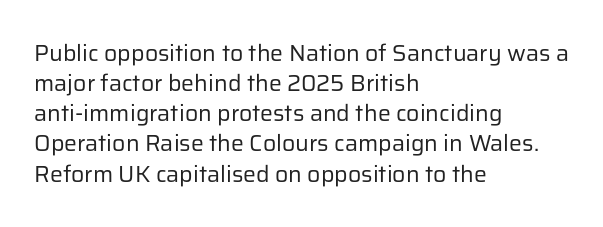
Q: Is the text bold? A: No.
Q: Is the text italic (slanted)? A: No, it is upright.
Q: Is the text underlined? A: No.
Q: How is the paragraph aligned? A: Left-aligned.
Q: Is the spacing between letters normal or unusually wide? A: Normal.
Q: Is the spacing between lines tight, normal or loose? A: Normal.
